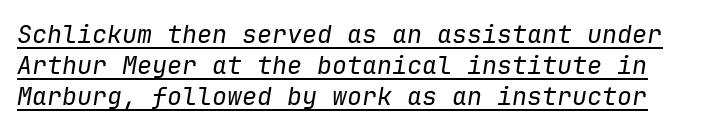
Q: Is the text bold? A: No.
Q: Is the text italic (slanted)? A: Yes, it leans right by about 9 degrees.
Q: Is the text underlined? A: Yes.
Q: Is the spacing between letters normal or unusually wide? A: Normal.
Q: Is the spacing between lines tight, normal or loose? A: Normal.
